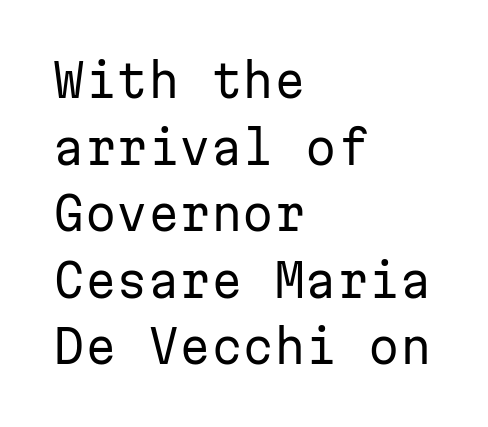
{"serif": "no", "italic": "no", "bold": "no", "weight": "regular", "width": "normal", "stroke_contrast": "low", "x_height": "medium", "monospaced": "yes", "underline": "no", "align": "left", "line_spacing": "normal", "line_spacing_ratio": 1.48, "letter_spacing": "normal", "letter_spacing_em": 0.0, "glyph_px": 45}
